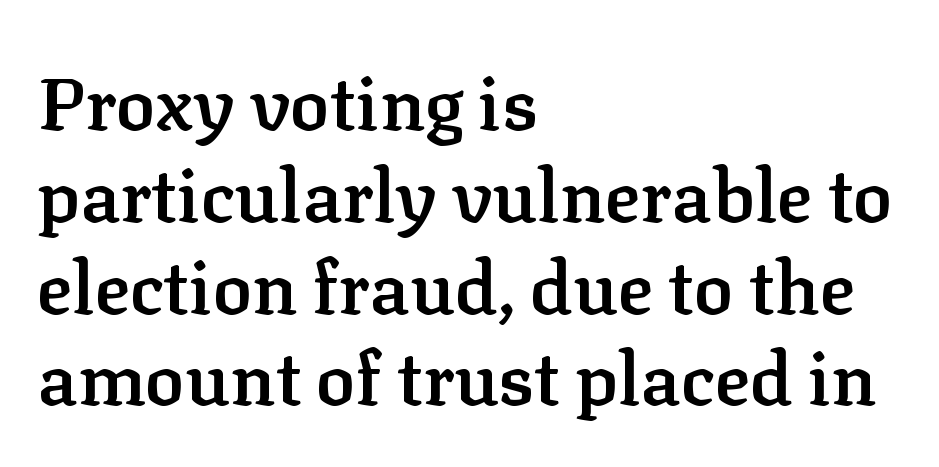
Q: Is the text bold? A: Semi-bold.
Q: Is the text italic (slanted)? A: No, it is upright.
Q: Is the typeface a serif or a sans-serif typeface? A: Serif.
Q: Is the text underlined? A: No.
Q: How is the paragraph aligned? A: Left-aligned.
Q: Is the spacing between letters normal or unusually wide? A: Normal.
Q: Width (condensed, normal, or wide)? A: Normal.
Q: Stroke contrast? A: Low.
Q: x-height? A: Medium.
Q: Monospaced? A: No.
